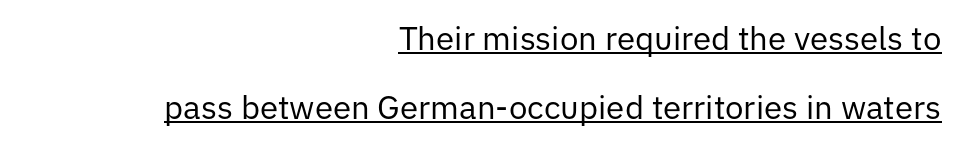
Q: Is the text bold? A: No.
Q: Is the text italic (slanted)? A: No, it is upright.
Q: Is the typeface a serif or a sans-serif typeface? A: Sans-serif.
Q: Is the text underlined? A: Yes.
Q: How is the paragraph aligned? A: Right-aligned.
Q: Is the spacing between letters normal or unusually wide? A: Normal.
Q: Is the spacing between lines tight, normal or loose? A: Loose.
Q: Width (condensed, normal, or wide)? A: Normal.
Q: Stroke contrast? A: Low.
Q: x-height? A: Medium.
Q: Monospaced? A: No.
